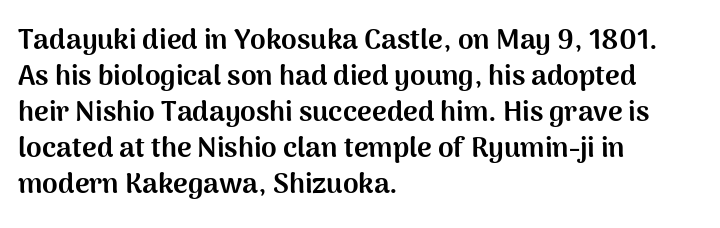
{"serif": "no", "italic": "no", "bold": "yes", "weight": "bold", "width": "normal", "stroke_contrast": "medium", "x_height": "medium", "monospaced": "no", "underline": "no", "align": "left", "line_spacing": "normal", "line_spacing_ratio": 1.29, "letter_spacing": "normal", "letter_spacing_em": 0.0, "glyph_px": 28}
